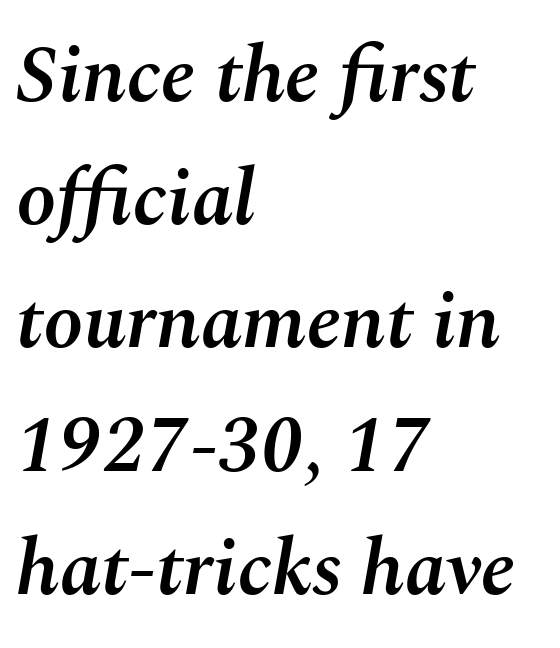
Q: Is the text bold? A: Semi-bold.
Q: Is the text italic (slanted)? A: Yes, it leans right by about 10 degrees.
Q: Is the text underlined? A: No.
Q: How is the paragraph aligned? A: Left-aligned.
Q: Is the spacing between letters normal or unusually wide? A: Normal.
Q: Is the spacing between lines tight, normal or loose? A: Normal.
Q: Width (condensed, normal, or wide)? A: Normal.
Q: Stroke contrast? A: Medium.
Q: x-height? A: Medium.
Q: Monospaced? A: No.
